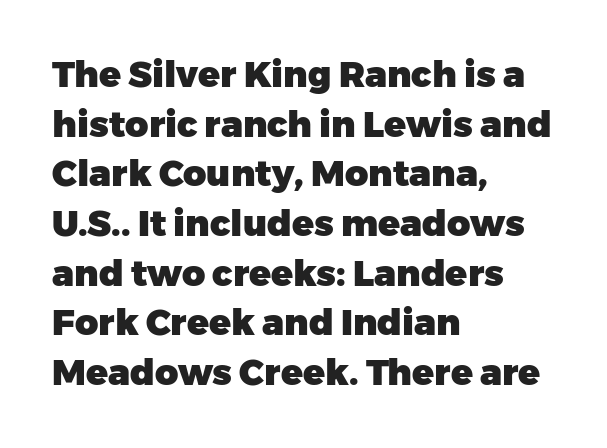
Serifs: no, the terminals of the letterforms are clean. The lines are quadded left. Stroke thickness is high; the sample reads as a true bold. One glance says typical: line gaps are just what's usual. Think of a printed novel: that variable character pitch is what you see here.
